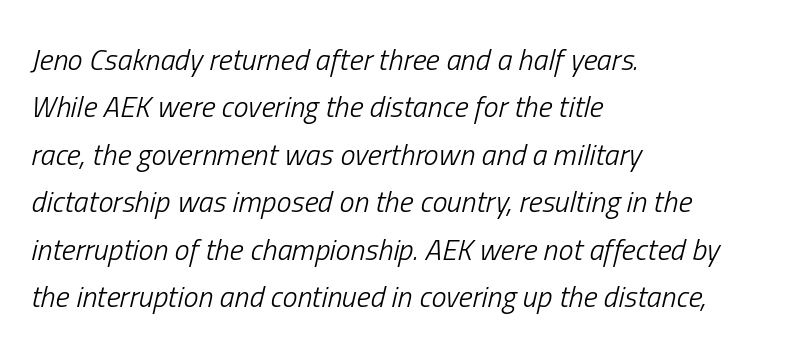
Looks like regular typesetting: each glyph gets only the width it needs. Descenders hang freely into open space. Visually the block forms a straight wall on the left and a jagged coastline on the right. Reading down the column, the eye jumps a familiar distance to each next line.
